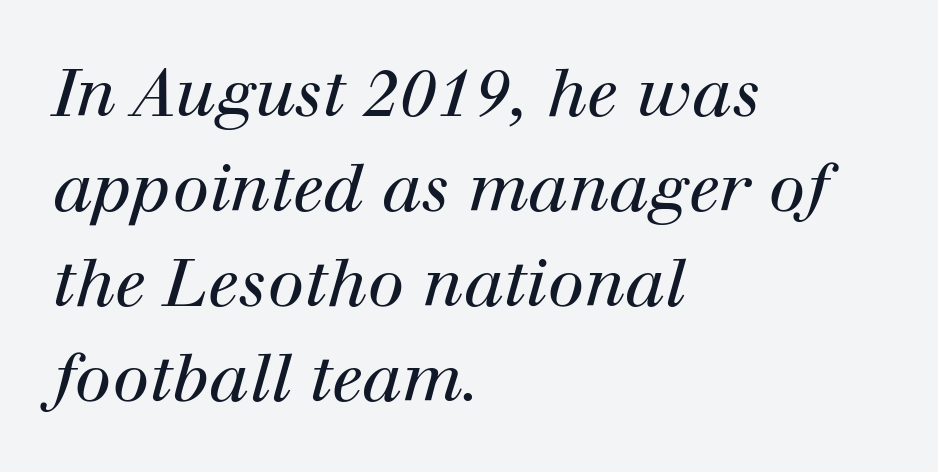
The image shows 66 px regular-weight serif type, italic (leaning right); set left-aligned, normal line spacing (1.44x), normal letter spacing, not underlined; high stroke contrast and a medium x-height.
